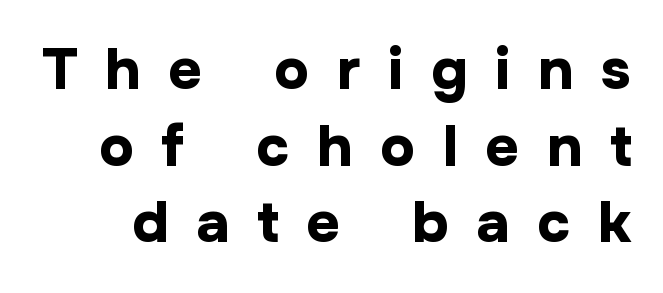
Q: Is the text bold? A: Yes.
Q: Is the text italic (slanted)? A: No, it is upright.
Q: Is the typeface a serif or a sans-serif typeface? A: Sans-serif.
Q: Is the text underlined? A: No.
Q: Is the spacing between letters normal or unusually wide? A: Unusually wide.
Q: Is the spacing between lines tight, normal or loose? A: Normal.
Q: Width (condensed, normal, or wide)? A: Normal.
Q: Stroke contrast? A: Low.
Q: x-height? A: Medium.
Q: Monospaced? A: No.
